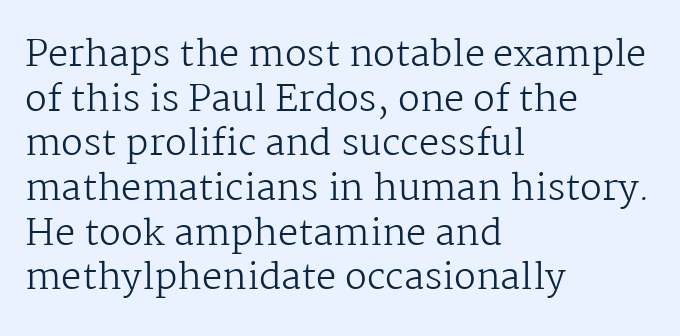
This sample uses a serif face. No chunkiness to these letters — they're not bold. Every character sits straight up, as roman type does. Spacing verdict: proportional, widths tailored to each character.
